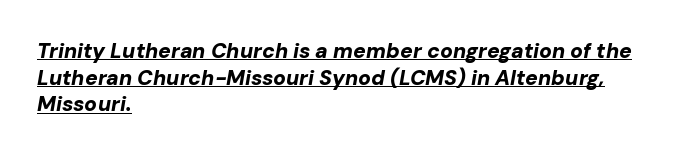
Q: Is the text bold? A: Yes.
Q: Is the text italic (slanted)? A: Yes, it leans right by about 10 degrees.
Q: Is the text underlined? A: Yes.
Q: How is the paragraph aligned? A: Left-aligned.
Q: Is the spacing between letters normal or unusually wide? A: Normal.
Q: Is the spacing between lines tight, normal or loose? A: Normal.
